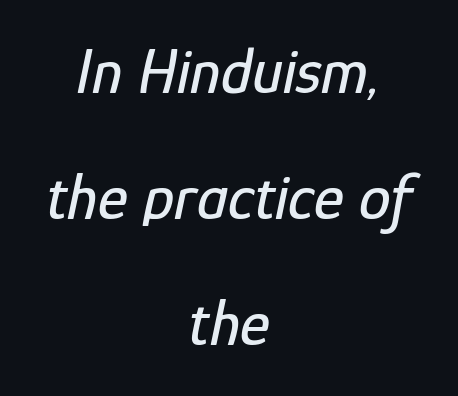
The image shows 64 px condensed type, italic (leaning right); set centered, loose line spacing (1.97x), normal letter spacing, not underlined; low stroke contrast and a medium x-height.
